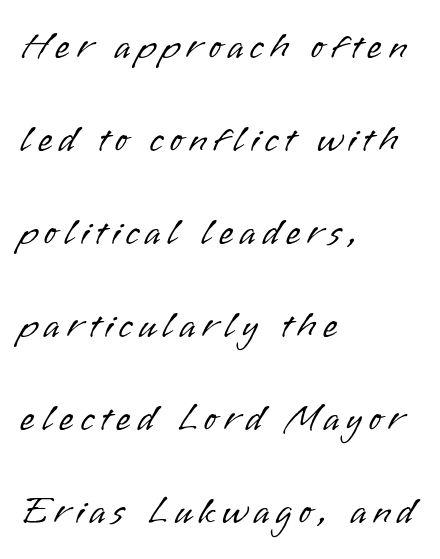
{"serif": "no", "bold": "no", "weight": "light", "width": "normal", "stroke_contrast": "low", "x_height": "small", "monospaced": "no", "underline": "no", "align": "left", "line_spacing": "loose", "line_spacing_ratio": 2.45, "glyph_px": 38}
